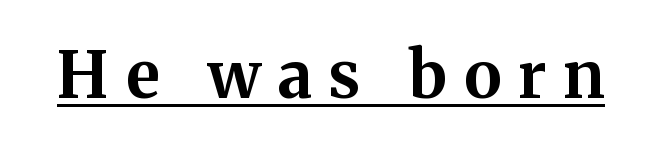
This rendering features underlined lettering. Here the designer chose a conventional face with non-uniform glyph widths. Students, note that the glyphs here are deliberately spaced far apart. To sum up the face: it has serifs. A dark, heavy texture on the line: the type is bold. These lines were composed using upright roman letters.
